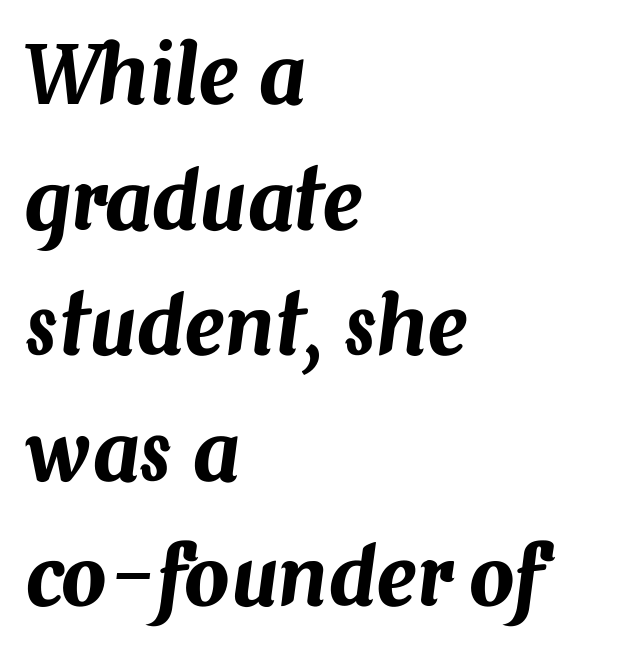
The image shows 80 px text type, italic (leaning right); set left-aligned, normal line spacing (1.57x), normal letter spacing, not underlined; medium stroke contrast and a medium x-height.
